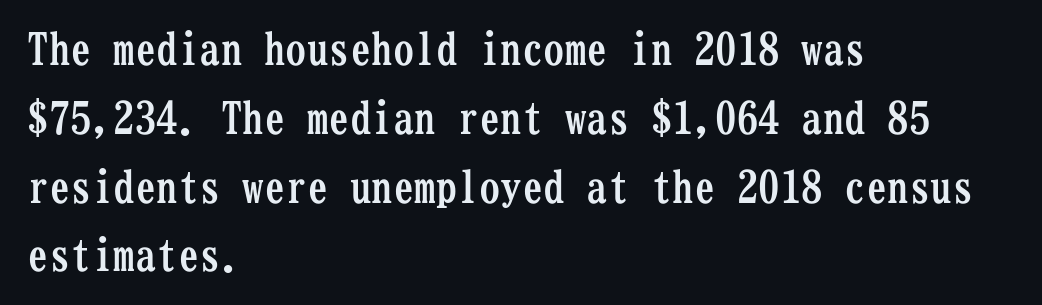
The glyphs in this specimen are seriffed. The rendering anchors every line to the left-hand side. Nobody drew a line under any word here. Horizontal bands of white between lines are of average thickness. The passage shown is typed in a monospace face where columns stay perfectly aligned. When letters stand straight like this, we call the style roman or upright.
